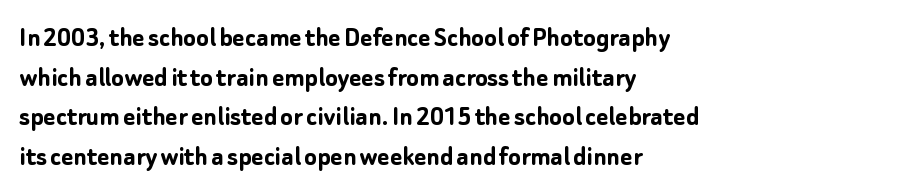
Q: Is the text bold? A: Yes.
Q: Is the text italic (slanted)? A: No, it is upright.
Q: Is the typeface a serif or a sans-serif typeface? A: Sans-serif.
Q: Is the text underlined? A: No.
Q: How is the paragraph aligned? A: Left-aligned.
Q: Is the spacing between letters normal or unusually wide? A: Normal.
Q: Is the spacing between lines tight, normal or loose? A: Normal.
Q: Width (condensed, normal, or wide)? A: Normal.
Q: Stroke contrast? A: Low.
Q: x-height? A: Medium.
Q: Monospaced? A: No.
